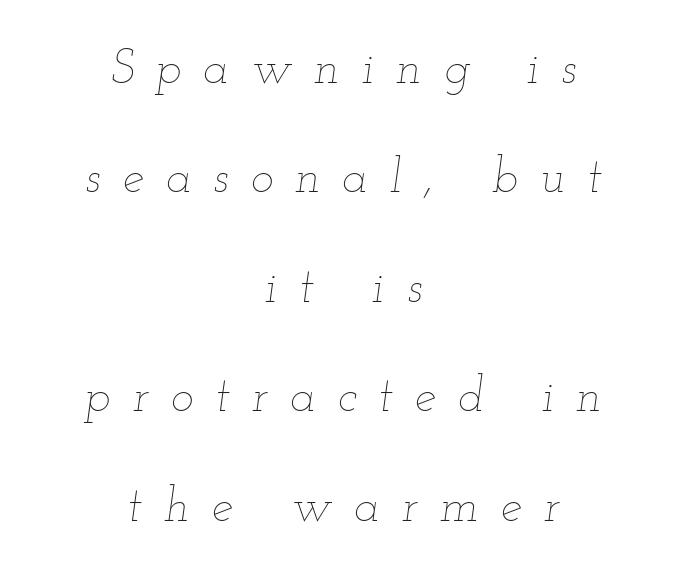
Q: Is the text bold? A: No.
Q: Is the text italic (slanted)? A: Yes, it leans right by about 12 degrees.
Q: Is the text underlined? A: No.
Q: How is the paragraph aligned? A: Centered.
Q: Is the spacing between letters normal or unusually wide? A: Unusually wide.
Q: Is the spacing between lines tight, normal or loose? A: Loose.
Q: Width (condensed, normal, or wide)? A: Wide.
Q: Stroke contrast? A: Low.
Q: x-height? A: Small.
Q: Monospaced? A: No.
